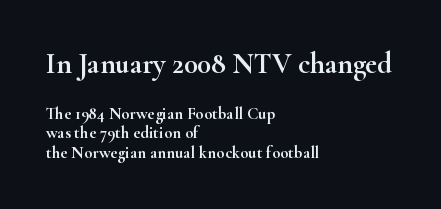
The image shows 29 px wide serif type, upright; set left-aligned, tight line spacing (1.15x), normal letter spacing, not underlined; the first (top) block is 1.71x larger; high stroke contrast and a small x-height.
